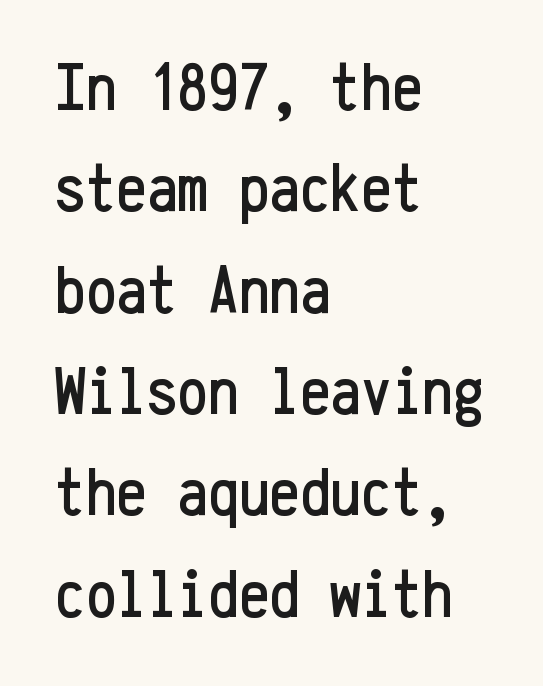
{"serif": "no", "italic": "no", "width": "condensed", "stroke_contrast": "low", "x_height": "medium", "monospaced": "yes", "underline": "no", "align": "left", "line_spacing": "normal", "line_spacing_ratio": 1.49, "letter_spacing": "normal", "letter_spacing_em": 0.0, "glyph_px": 68}
